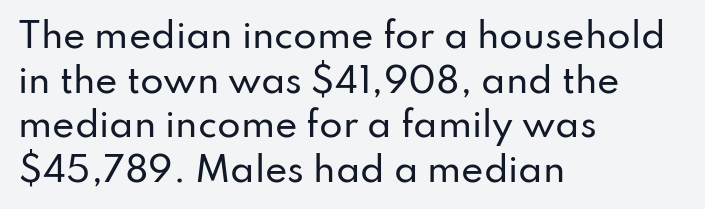
Q: Is the text italic (slanted)? A: No, it is upright.
Q: Is the typeface a serif or a sans-serif typeface? A: Sans-serif.
Q: Is the text underlined? A: No.
Q: How is the paragraph aligned? A: Left-aligned.
Q: Is the spacing between letters normal or unusually wide? A: Normal.
Q: Is the spacing between lines tight, normal or loose? A: Normal.
Q: Width (condensed, normal, or wide)? A: Normal.
Q: Stroke contrast? A: Low.
Q: x-height? A: Small.
Q: Monospaced? A: No.
